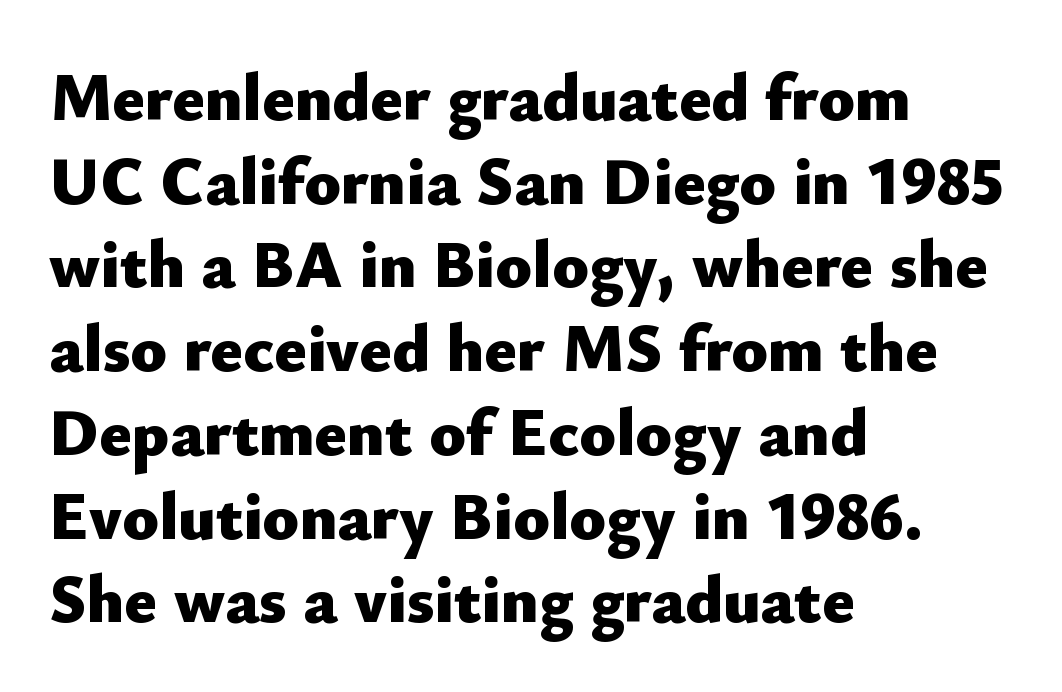
{"serif": "no", "italic": "no", "bold": "yes", "weight": "heavy", "width": "normal", "stroke_contrast": "low", "x_height": "small", "monospaced": "no", "underline": "no", "align": "left", "line_spacing": "normal", "line_spacing_ratio": 1.25, "letter_spacing": "normal", "letter_spacing_em": 0.0, "glyph_px": 67}
